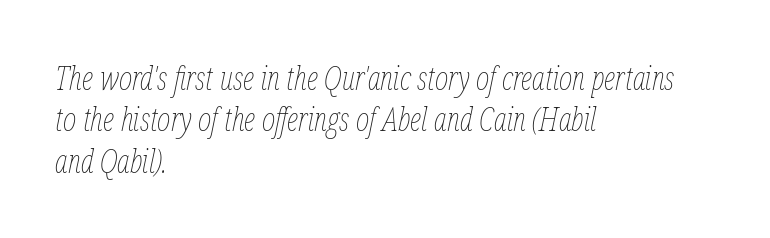
{"italic": "yes", "lean": "right", "slant_degrees": 12, "bold": "no", "weight": "thin", "width": "condensed", "stroke_contrast": "low", "x_height": "medium", "monospaced": "no", "underline": "no", "align": "left", "line_spacing": "normal", "line_spacing_ratio": 1.29, "letter_spacing": "normal", "letter_spacing_em": 0.0, "glyph_px": 32}
